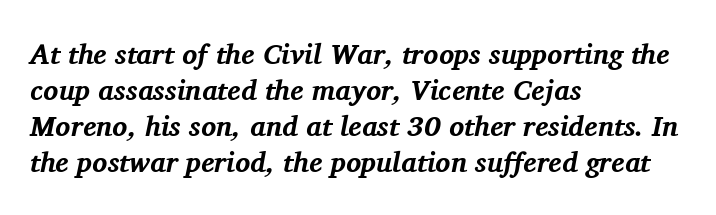
Q: Is the text bold? A: Yes.
Q: Is the text italic (slanted)? A: Yes, it leans right by about 11 degrees.
Q: Is the typeface a serif or a sans-serif typeface? A: Serif.
Q: Is the text underlined? A: No.
Q: How is the paragraph aligned? A: Left-aligned.
Q: Is the spacing between letters normal or unusually wide? A: Normal.
Q: Is the spacing between lines tight, normal or loose? A: Normal.
Q: Width (condensed, normal, or wide)? A: Normal.
Q: Stroke contrast? A: Medium.
Q: x-height? A: Medium.
Q: Monospaced? A: No.
